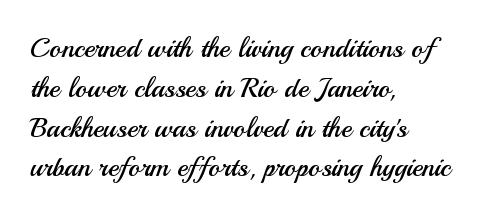
The image shows 28 px regular-weight sans-serif type; set left-aligned, normal line spacing (1.42x), normal letter spacing, not underlined; medium stroke contrast and a small x-height.
